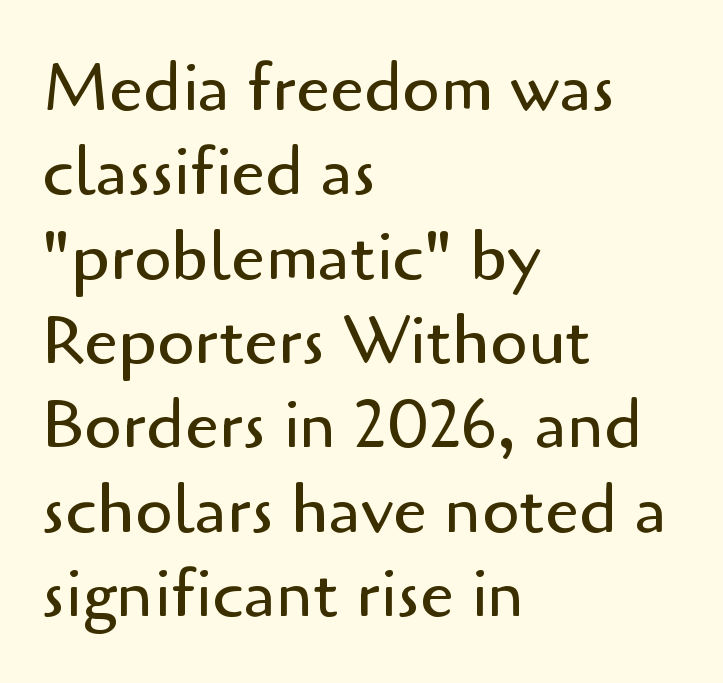
Q: Is the text bold? A: No.
Q: Is the text italic (slanted)? A: No, it is upright.
Q: Is the typeface a serif or a sans-serif typeface? A: Sans-serif.
Q: Is the text underlined? A: No.
Q: How is the paragraph aligned? A: Left-aligned.
Q: Is the spacing between letters normal or unusually wide? A: Normal.
Q: Width (condensed, normal, or wide)? A: Normal.
Q: Stroke contrast? A: Low.
Q: x-height? A: Small.
Q: Monospaced? A: No.
